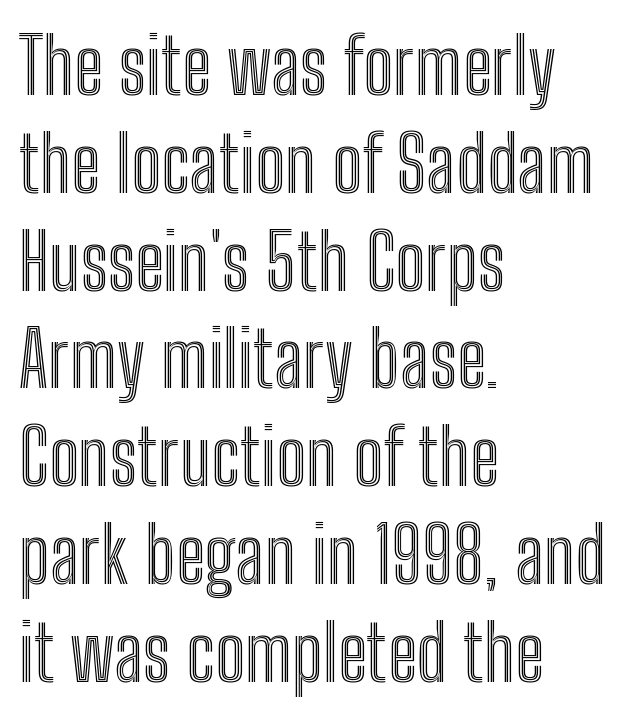
The rows are spaced the way most documents space them. Words appear dense and cohesive because spacing is normal. A classic flush-left, rag-right setting is used for this passage. The passage shown is typed in a proportional face where columns would drift. Ordinary non-slanted type is in use. Just letters on the line, the space beneath them empty.
